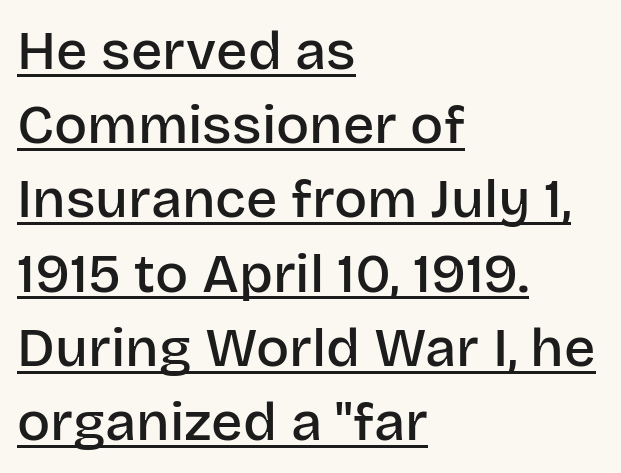
{"serif": "no", "italic": "no", "bold": "semi", "weight": "semibold", "width": "normal", "stroke_contrast": "low", "x_height": "large", "monospaced": "no", "underline": "yes", "align": "left", "line_spacing": "normal", "line_spacing_ratio": 1.35, "letter_spacing": "normal", "letter_spacing_em": 0.0, "glyph_px": 55}
